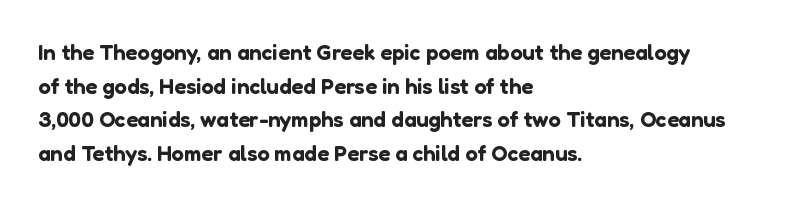
One glance says typical: line gaps are just what's usual. The letters stand upright; this is a roman face. The gap between lines stays unmarked. These lines keep a tight, regular rhythm from letter to letter. Casual observation: everything's shoved over to the left.
